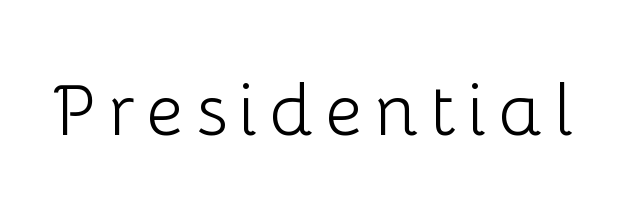
Q: Is the text bold? A: No.
Q: Is the text italic (slanted)? A: No, it is upright.
Q: Is the typeface a serif or a sans-serif typeface? A: Sans-serif.
Q: Is the text underlined? A: No.
Q: Width (condensed, normal, or wide)? A: Normal.
Q: Stroke contrast? A: Low.
Q: x-height? A: Medium.
Q: Monospaced? A: No.
